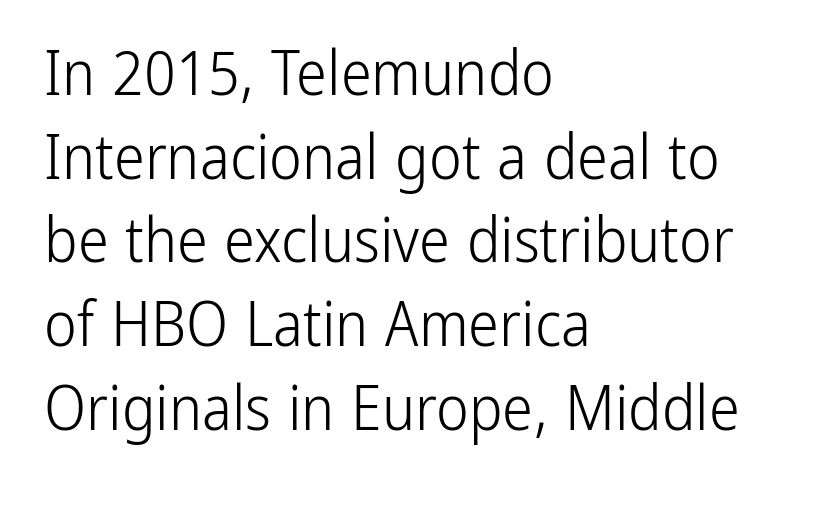
The lettering stays uniformly vertical, giving the passage a roman look. The lines in this sample share a left origin and differ only in where they stop. The letters advance in unequal steps, a hallmark of proportional type. There is no visible air inserted between adjacent glyphs.
